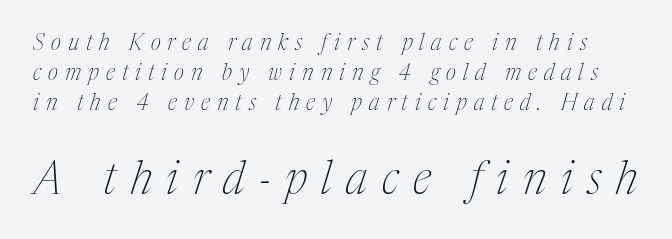
Q: Is the text bold? A: No.
Q: Is the text italic (slanted)? A: Yes, it leans right by about 17 degrees.
Q: Is the typeface a serif or a sans-serif typeface? A: Serif.
Q: Is the text underlined? A: No.
Q: Is the spacing between letters normal or unusually wide? A: Unusually wide.
Q: Is the spacing between lines tight, normal or loose? A: Normal.
Q: Which block of text is set in a larger size, the first (top) or the second (bottom)? A: The second (bottom) one.
Q: Width (condensed, normal, or wide)? A: Condensed.
Q: Stroke contrast? A: Medium.
Q: x-height? A: Medium.
Q: Monospaced? A: No.
